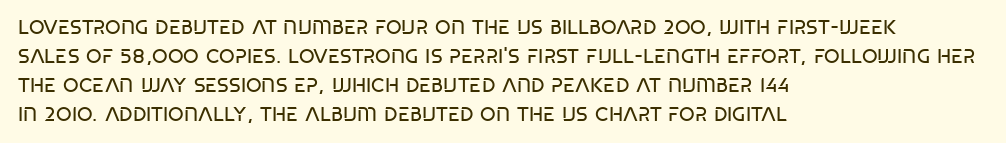
This is not heavy type; no bold has been used. The rag falls on the right side of this text block. Descenders hang freely into open space. What's the leading like? Ordinary, nothing unusual. Is the letter spacing exaggerated? No — it looks like the ordinary default.
